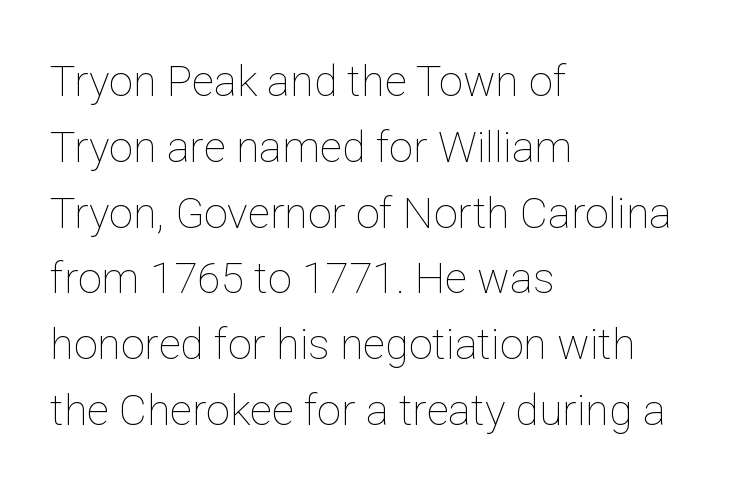
{"italic": "no", "bold": "no", "weight": "thin", "width": "normal", "stroke_contrast": "low", "x_height": "medium", "monospaced": "no", "underline": "no", "align": "left", "line_spacing": "normal", "line_spacing_ratio": 1.53, "letter_spacing": "normal", "letter_spacing_em": 0.0, "glyph_px": 43}
